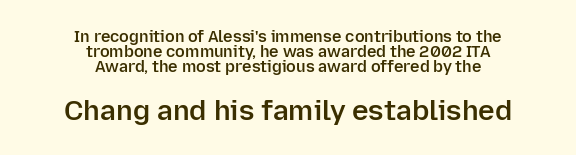
Q: Is the text bold? A: Semi-bold.
Q: Is the text italic (slanted)? A: No, it is upright.
Q: Is the typeface a serif or a sans-serif typeface? A: Sans-serif.
Q: Is the text underlined? A: No.
Q: How is the paragraph aligned? A: Centered.
Q: Is the spacing between letters normal or unusually wide? A: Normal.
Q: Is the spacing between lines tight, normal or loose? A: Tight.
Q: Which block of text is set in a larger size, the first (top) or the second (bottom)? A: The second (bottom) one.
Q: Width (condensed, normal, or wide)? A: Normal.
Q: Stroke contrast? A: Low.
Q: x-height? A: Medium.
Q: Monospaced? A: No.
